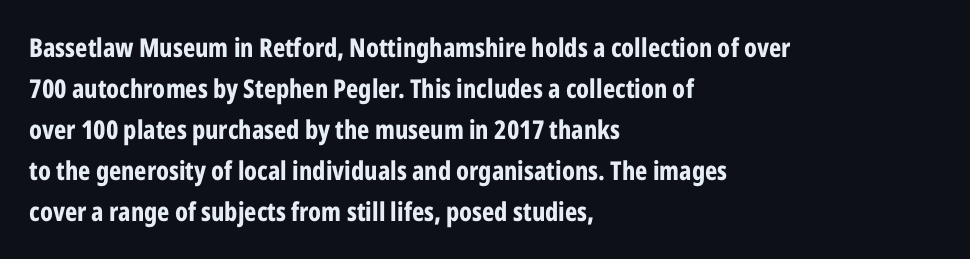
The image shows 26 px bold type, upright; set left-aligned, normal line spacing (1.58x), normal letter spacing, not underlined.
